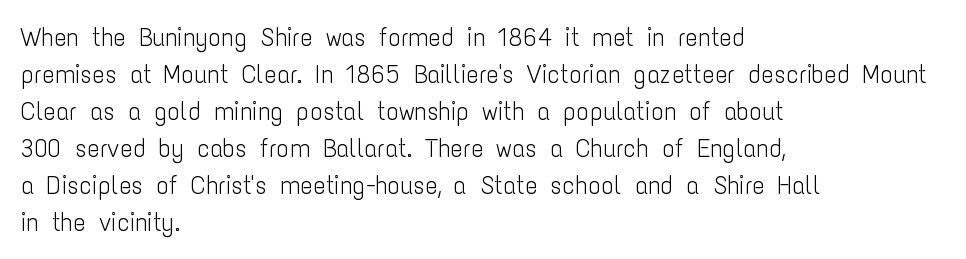
Rule under the text: the space is simply empty. The tracking reads as untouched default to a designer's eye. Compared with a typical body face, this is equally light or lighter still. A student would call this left alignment; a typographer would say flush left, rag right. The rows are spaced the way most documents space them.
